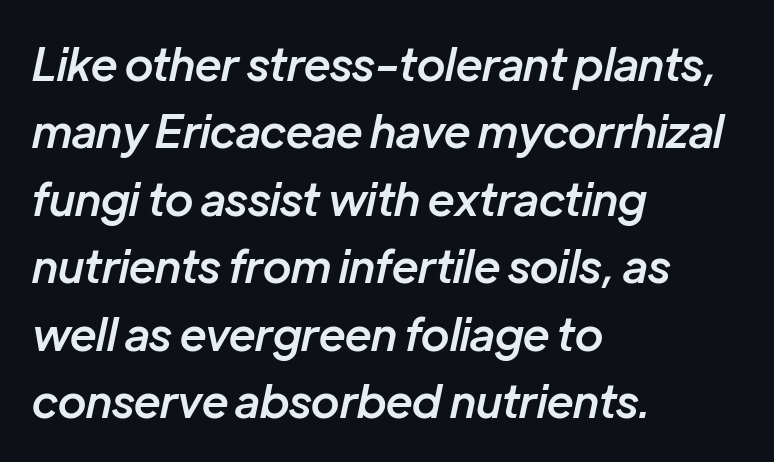
{"italic": "yes", "lean": "right", "slant_degrees": 12, "bold": "semi", "weight": "semibold", "width": "normal", "stroke_contrast": "low", "x_height": "medium", "monospaced": "no", "underline": "no", "align": "left", "line_spacing": "normal", "line_spacing_ratio": 1.5, "letter_spacing": "normal", "letter_spacing_em": 0.0, "glyph_px": 45}
